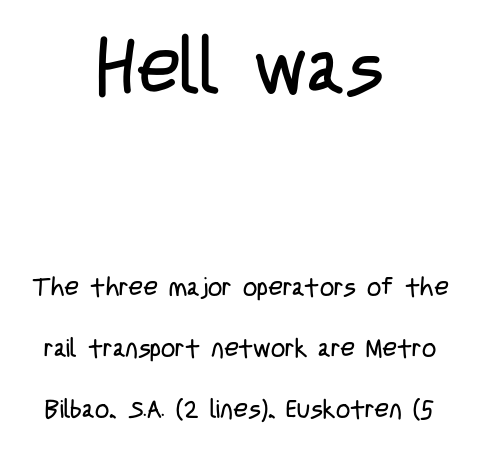
Q: Is the text bold? A: No.
Q: Is the text italic (slanted)? A: No, it is upright.
Q: Is the typeface a serif or a sans-serif typeface? A: Sans-serif.
Q: Is the text underlined? A: No.
Q: How is the paragraph aligned? A: Centered.
Q: Is the spacing between letters normal or unusually wide? A: Normal.
Q: Is the spacing between lines tight, normal or loose? A: Loose.
Q: Which block of text is set in a larger size, the first (top) or the second (bottom)? A: The first (top) one.
Q: Width (condensed, normal, or wide)? A: Condensed.
Q: Stroke contrast? A: Low.
Q: x-height? A: Large.
Q: Monospaced? A: No.
